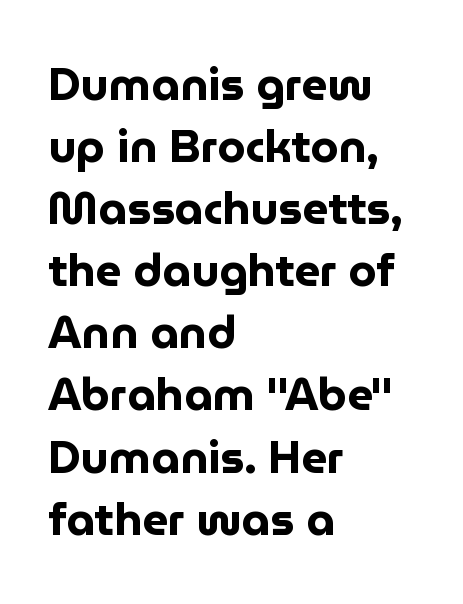
The image shows 45 px bold sans-serif type, upright; set left-aligned, normal line spacing (1.38x), normal letter spacing, not underlined; low stroke contrast and a medium x-height.
